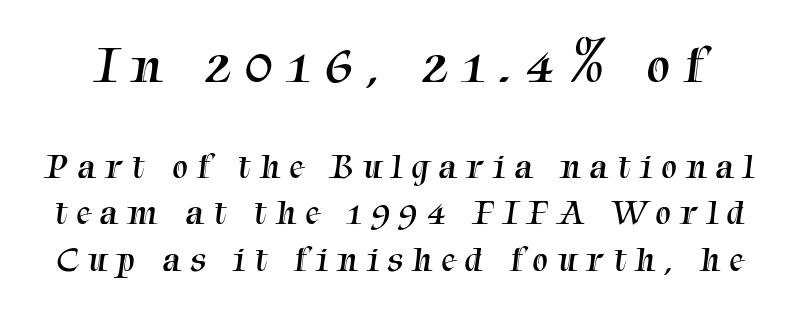
Q: Is the text bold? A: No.
Q: Is the typeface a serif or a sans-serif typeface? A: Serif.
Q: Is the text underlined? A: No.
Q: Is the spacing between letters normal or unusually wide? A: Unusually wide.
Q: Is the spacing between lines tight, normal or loose? A: Normal.
Q: Which block of text is set in a larger size, the first (top) or the second (bottom)? A: The first (top) one.
Q: Width (condensed, normal, or wide)? A: Normal.
Q: Stroke contrast? A: Medium.
Q: x-height? A: Medium.
Q: Monospaced? A: No.
